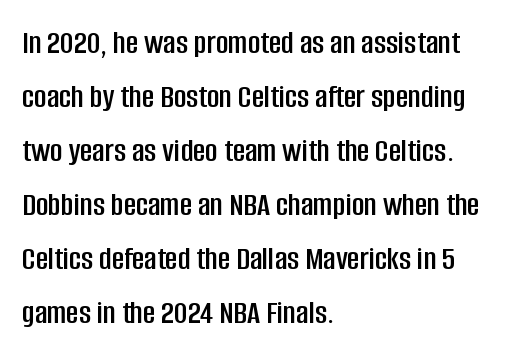
The image shows 34 px condensed sans-serif type, upright; set left-aligned, normal line spacing (1.59x), normal letter spacing, not underlined; low stroke contrast and a large x-height.
